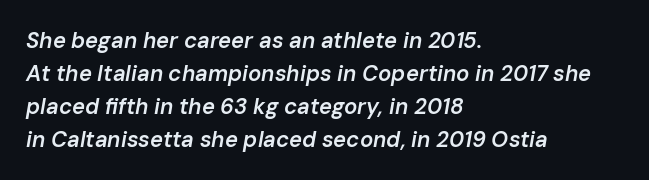
The font's italic variant was chosen for this text. Regular leading. The foot of each line stays bare and open. This rendering uses left alignment, leaving the right contour irregular. The type is set solid horizontally, with unmodified tracking.
